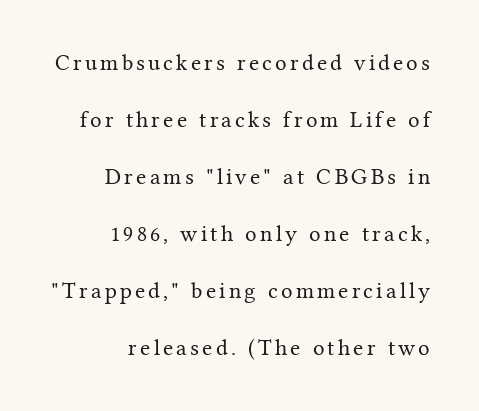
Q: Is the text bold? A: No.
Q: Is the text italic (slanted)? A: No, it is upright.
Q: Is the text underlined? A: No.
Q: How is the paragraph aligned? A: Right-aligned.
Q: Is the spacing between lines tight, normal or loose? A: Loose.
